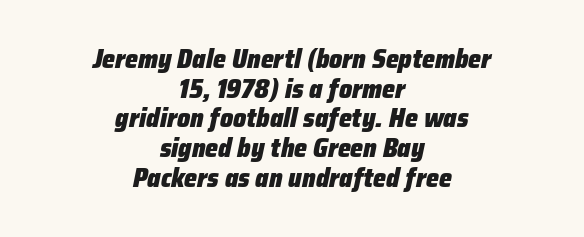
Q: Is the text bold? A: Yes.
Q: Is the text italic (slanted)? A: Yes, it leans right by about 12 degrees.
Q: Is the text underlined? A: No.
Q: How is the paragraph aligned? A: Centered.
Q: Is the spacing between letters normal or unusually wide? A: Normal.
Q: Is the spacing between lines tight, normal or loose? A: Tight.
